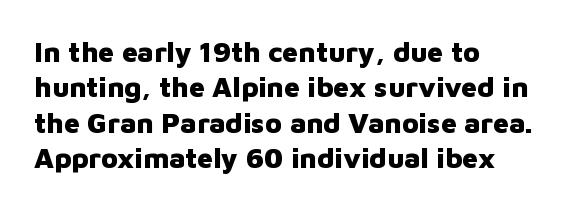
Glyph-to-glyph distance matches everyday printed text. Whoever set this chose a conventional vertical rhythm. Horizontally, the lines are justified to the leading edge only. The letters advance in unequal steps, a hallmark of proportional type.
